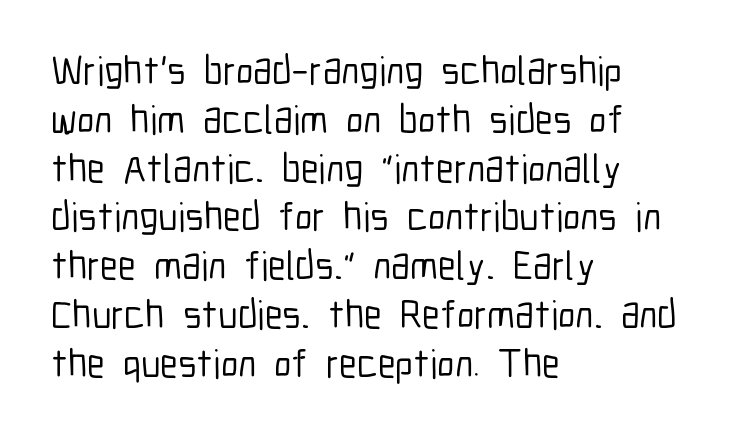
Q: Is the text italic (slanted)? A: No, it is upright.
Q: Is the typeface a serif or a sans-serif typeface? A: Sans-serif.
Q: Is the text underlined? A: No.
Q: How is the paragraph aligned? A: Left-aligned.
Q: Is the spacing between letters normal or unusually wide? A: Normal.
Q: Width (condensed, normal, or wide)? A: Condensed.
Q: Stroke contrast? A: Low.
Q: x-height? A: Medium.
Q: Monospaced? A: No.
